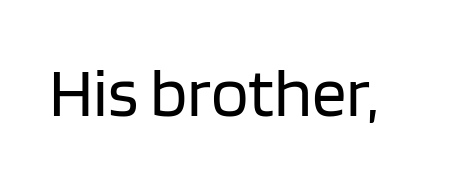
The image shows 69 px regular-weight sans-serif type, upright; set normal letter spacing, not underlined; low stroke contrast and a large x-height.
